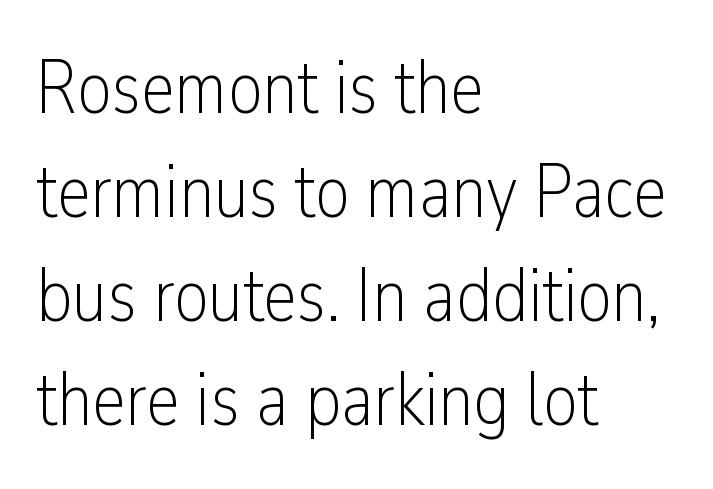
The image shows 76 px light, condensed sans-serif type, upright; set left-aligned, normal line spacing (1.37x), normal letter spacing, not underlined; low stroke contrast and a medium x-height.
